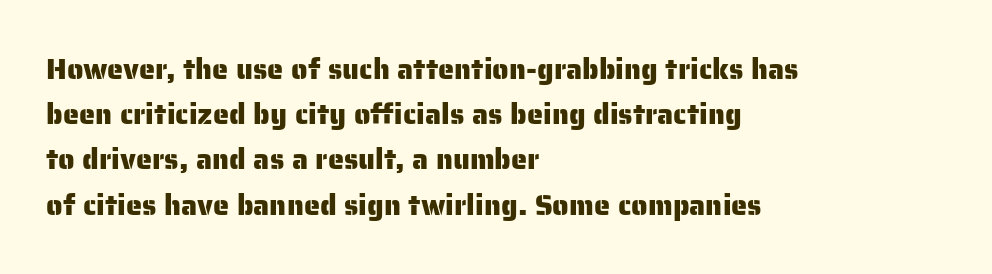
The image shows 29 px sans-serif type, upright; set left-aligned, normal line spacing (1.56x), normal letter spacing, not underlined; low stroke contrast and a medium x-height.
